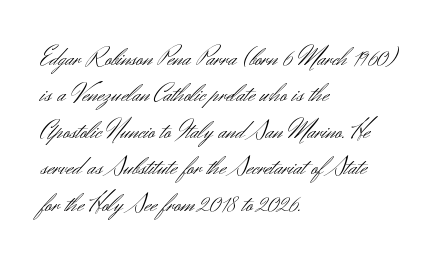
{"bold": "no", "underline": "no", "align": "left", "line_spacing": "normal", "line_spacing_ratio": 1.35, "letter_spacing": "normal", "letter_spacing_em": 0.0, "glyph_px": 27}
